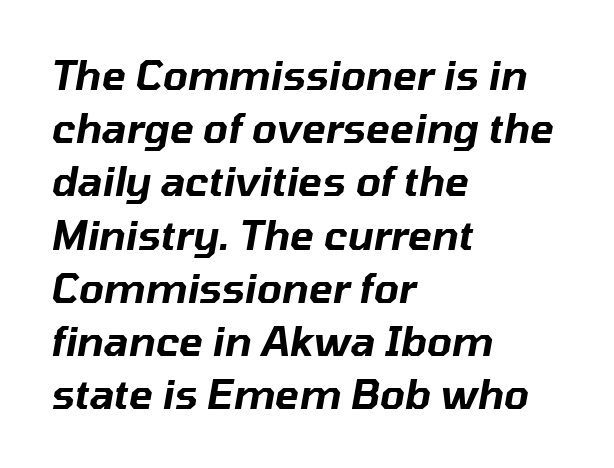
Q: Is the text italic (slanted)? A: Yes, it leans right by about 10 degrees.
Q: Is the text underlined? A: No.
Q: How is the paragraph aligned? A: Left-aligned.
Q: Is the spacing between letters normal or unusually wide? A: Normal.
Q: Is the spacing between lines tight, normal or loose? A: Normal.
Q: Width (condensed, normal, or wide)? A: Normal.
Q: Stroke contrast? A: Low.
Q: x-height? A: Medium.
Q: Monospaced? A: No.
